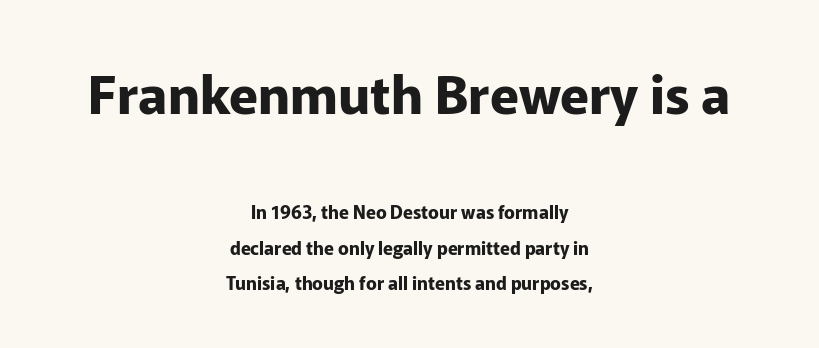
Q: Is the text bold? A: Yes.
Q: Is the text italic (slanted)? A: No, it is upright.
Q: Is the typeface a serif or a sans-serif typeface? A: Sans-serif.
Q: Is the text underlined? A: No.
Q: How is the paragraph aligned? A: Centered.
Q: Is the spacing between letters normal or unusually wide? A: Normal.
Q: Is the spacing between lines tight, normal or loose? A: Loose.
Q: Which block of text is set in a larger size, the first (top) or the second (bottom)? A: The first (top) one.
Q: Width (condensed, normal, or wide)? A: Normal.
Q: Stroke contrast? A: Low.
Q: x-height? A: Medium.
Q: Monospaced? A: No.
